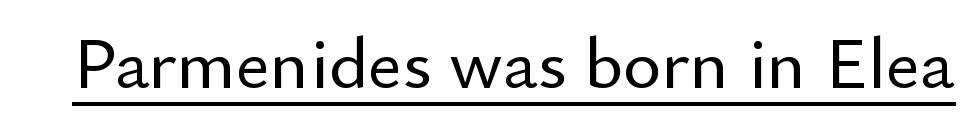
{"serif": "no", "italic": "no", "width": "normal", "stroke_contrast": "low", "x_height": "small", "monospaced": "no", "underline": "yes", "letter_spacing": "normal", "letter_spacing_em": 0.0, "glyph_px": 74}
